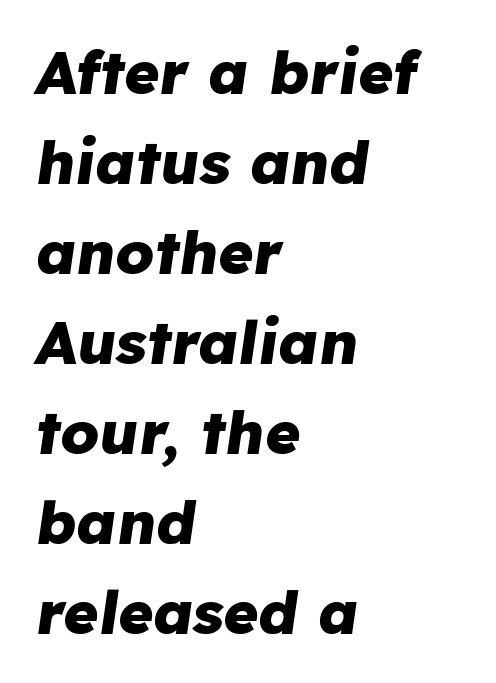
{"italic": "yes", "lean": "right", "slant_degrees": 8, "bold": "yes", "weight": "heavy", "width": "normal", "stroke_contrast": "low", "x_height": "medium", "monospaced": "no", "underline": "no", "align": "left", "line_spacing": "normal", "line_spacing_ratio": 1.5, "letter_spacing": "normal", "letter_spacing_em": 0.0, "glyph_px": 60}
